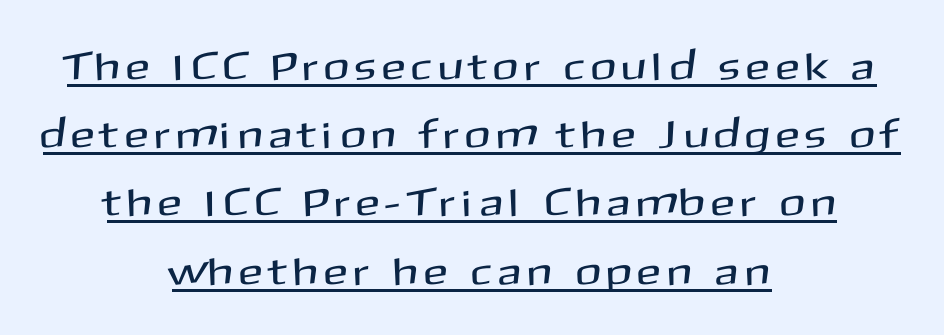
{"serif": "no", "italic": "no", "width": "normal", "stroke_contrast": "medium", "x_height": "medium", "monospaced": "no", "underline": "yes", "align": "center", "line_spacing_ratio": 1.75, "letter_spacing": "wide", "letter_spacing_em": 0.22, "glyph_px": 39}
